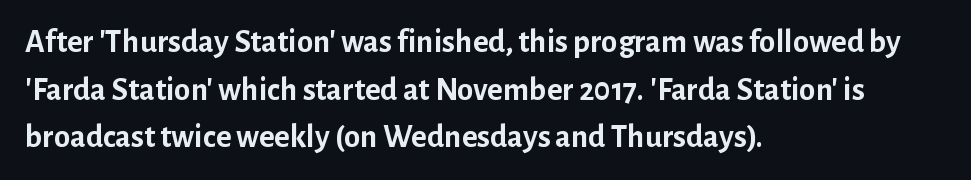
The image shows 33 px semibold sans-serif type, upright; set left-aligned, normal line spacing (1.44x), normal letter spacing, not underlined; low stroke contrast and a medium x-height.
